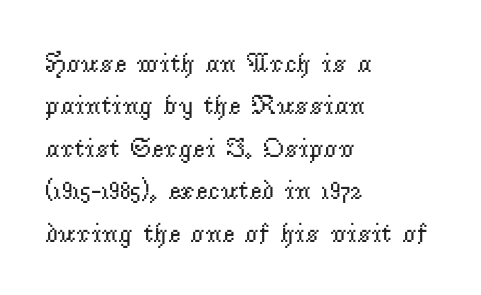
{"italic": "no", "bold": "no", "underline": "no", "align": "left", "line_spacing": "normal", "line_spacing_ratio": 1.57, "letter_spacing": "normal", "letter_spacing_em": 0.0, "glyph_px": 27}
